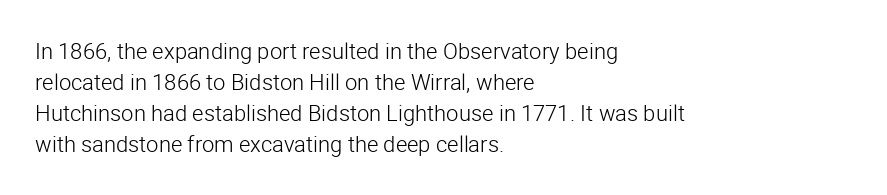
Q: Is the text bold? A: No.
Q: Is the text italic (slanted)? A: No, it is upright.
Q: Is the text underlined? A: No.
Q: How is the paragraph aligned? A: Left-aligned.
Q: Is the spacing between letters normal or unusually wide? A: Normal.
Q: Is the spacing between lines tight, normal or loose? A: Normal.
